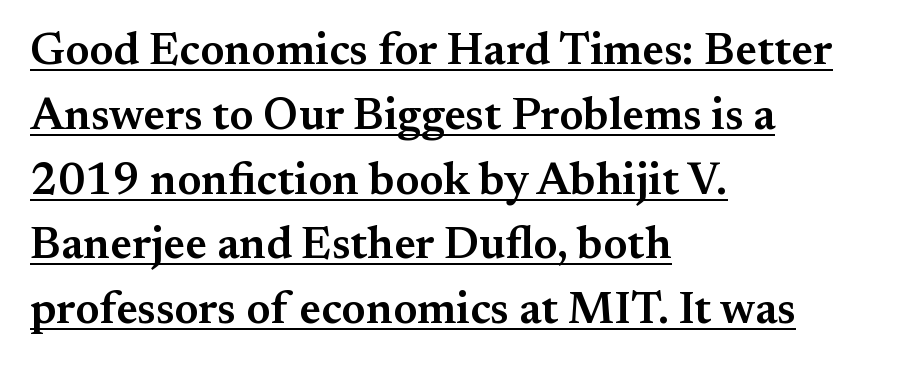
The image shows 45 px semibold serif type, upright; set left-aligned, normal line spacing (1.44x), normal letter spacing, underlined; medium stroke contrast and a small x-height.
